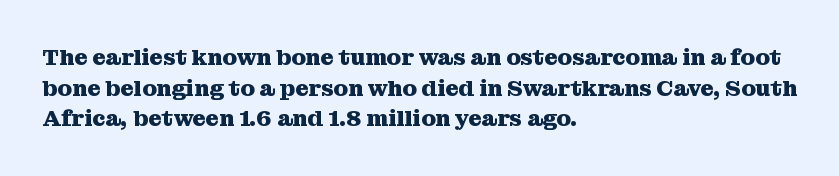
Q: Is the text bold? A: Yes.
Q: Is the text italic (slanted)? A: No, it is upright.
Q: Is the text underlined? A: No.
Q: How is the paragraph aligned? A: Left-aligned.
Q: Is the spacing between letters normal or unusually wide? A: Normal.
Q: Is the spacing between lines tight, normal or loose? A: Normal.
